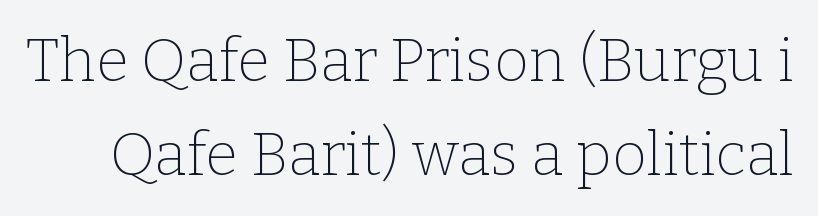
Q: Is the text bold? A: No.
Q: Is the text italic (slanted)? A: No, it is upright.
Q: Is the typeface a serif or a sans-serif typeface? A: Serif.
Q: Is the text underlined? A: No.
Q: Is the spacing between letters normal or unusually wide? A: Normal.
Q: Is the spacing between lines tight, normal or loose? A: Normal.
Q: Width (condensed, normal, or wide)? A: Normal.
Q: Stroke contrast? A: Low.
Q: x-height? A: Medium.
Q: Monospaced? A: No.
